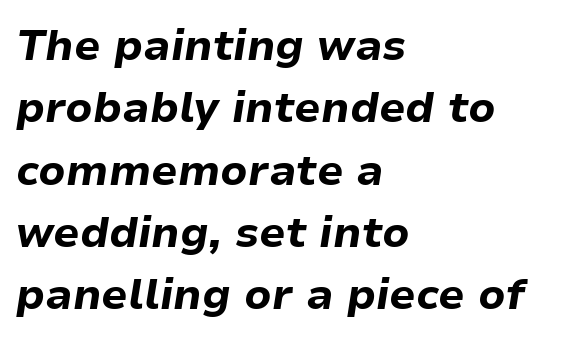
The image shows 43 px bold type, italic (leaning right); set left-aligned, normal line spacing (1.45x), normal letter spacing, not underlined; low stroke contrast and a medium x-height.
